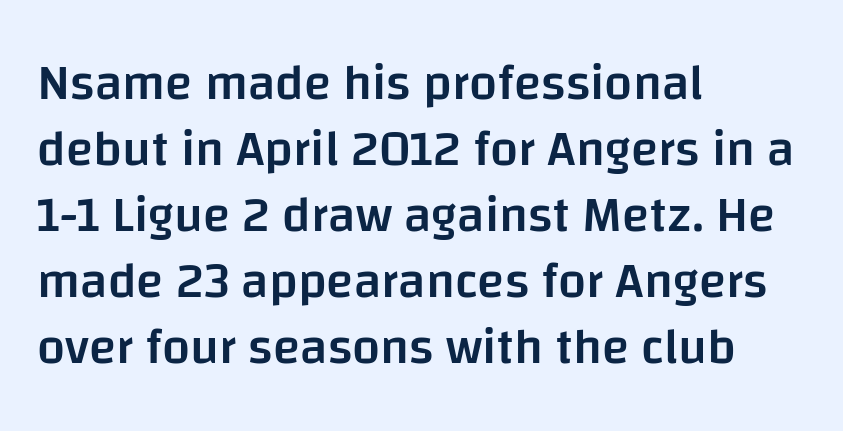
Descenders are the only things crossing below the line. The lettering stays uniformly vertical, giving the passage a roman look. The paragraph shown leans on its left margin. If you measured baseline to baseline, you'd find a middling distance. The rendering uses a semibold face; strokes are thickened but not to full bold. Looks like regular typesetting: each glyph gets only the width it needs.
